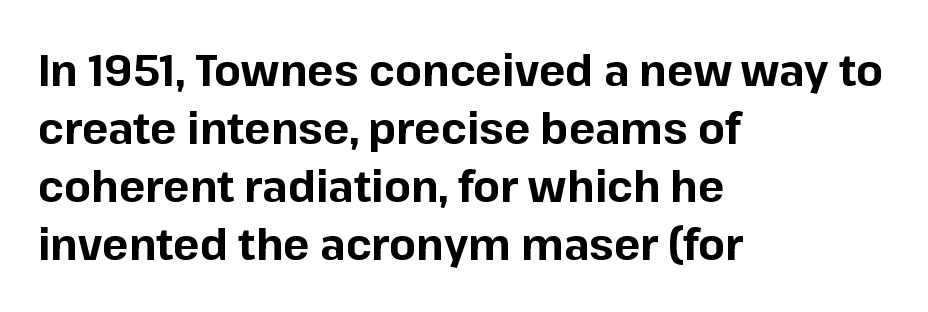
Q: Is the text bold? A: Yes.
Q: Is the text italic (slanted)? A: No, it is upright.
Q: Is the typeface a serif or a sans-serif typeface? A: Sans-serif.
Q: Is the text underlined? A: No.
Q: How is the paragraph aligned? A: Left-aligned.
Q: Is the spacing between letters normal or unusually wide? A: Normal.
Q: Is the spacing between lines tight, normal or loose? A: Normal.
Q: Width (condensed, normal, or wide)? A: Normal.
Q: Stroke contrast? A: Low.
Q: x-height? A: Medium.
Q: Monospaced? A: No.
